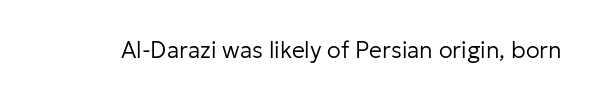
Q: Is the text bold? A: No.
Q: Is the text italic (slanted)? A: No, it is upright.
Q: Is the text underlined? A: No.
Q: Is the spacing between letters normal or unusually wide? A: Normal.
